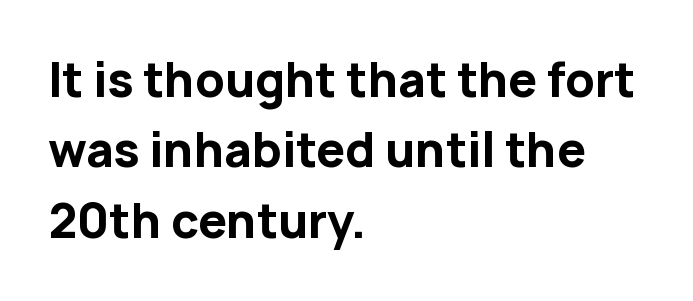
{"serif": "no", "italic": "no", "bold": "yes", "weight": "bold", "width": "normal", "stroke_contrast": "low", "x_height": "medium", "monospaced": "no", "underline": "no", "align": "left", "line_spacing": "normal", "line_spacing_ratio": 1.53, "letter_spacing": "normal", "letter_spacing_em": 0.0, "glyph_px": 46}
